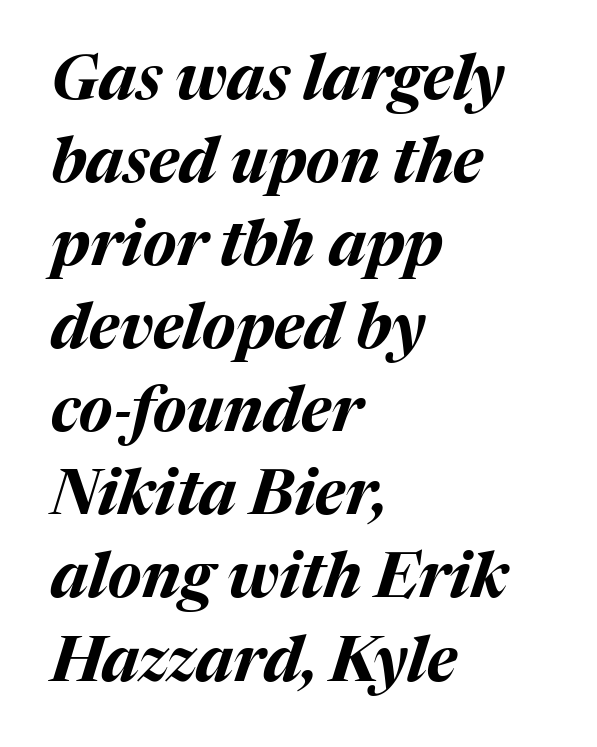
Q: Is the text bold? A: Yes.
Q: Is the text italic (slanted)? A: Yes, it leans right by about 17 degrees.
Q: Is the text underlined? A: No.
Q: How is the paragraph aligned? A: Left-aligned.
Q: Is the spacing between letters normal or unusually wide? A: Normal.
Q: Is the spacing between lines tight, normal or loose? A: Normal.
Q: Width (condensed, normal, or wide)? A: Normal.
Q: Stroke contrast? A: Medium.
Q: x-height? A: Medium.
Q: Monospaced? A: No.
